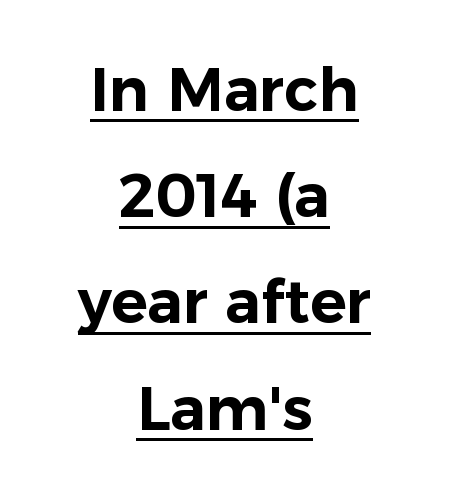
Q: Is the text italic (slanted)? A: No, it is upright.
Q: Is the typeface a serif or a sans-serif typeface? A: Sans-serif.
Q: Is the text underlined? A: Yes.
Q: How is the paragraph aligned? A: Centered.
Q: Is the spacing between letters normal or unusually wide? A: Normal.
Q: Width (condensed, normal, or wide)? A: Normal.
Q: Stroke contrast? A: Low.
Q: x-height? A: Medium.
Q: Monospaced? A: No.
